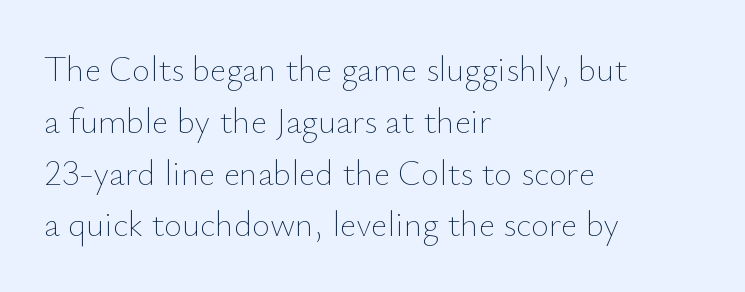
{"italic": "no", "bold": "no", "weight": "thin", "width": "normal", "stroke_contrast": "low", "x_height": "small", "monospaced": "no", "underline": "no", "align": "left", "line_spacing": "normal", "line_spacing_ratio": 1.48, "letter_spacing": "normal", "letter_spacing_em": 0.0, "glyph_px": 35}
